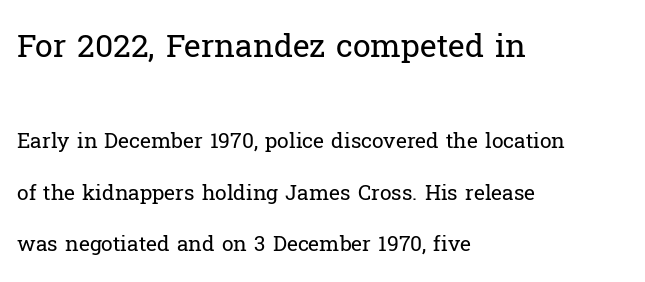
{"serif": "yes", "italic": "no", "bold": "no", "weight": "regular", "width": "normal", "stroke_contrast": "low", "x_height": "medium", "monospaced": "no", "underline": "no", "align": "left", "line_spacing": "loose", "line_spacing_ratio": 2.47, "letter_spacing": "normal", "letter_spacing_em": 0.0, "larger_block": "first", "size_ratio": 1.52, "glyph_px": 32}
